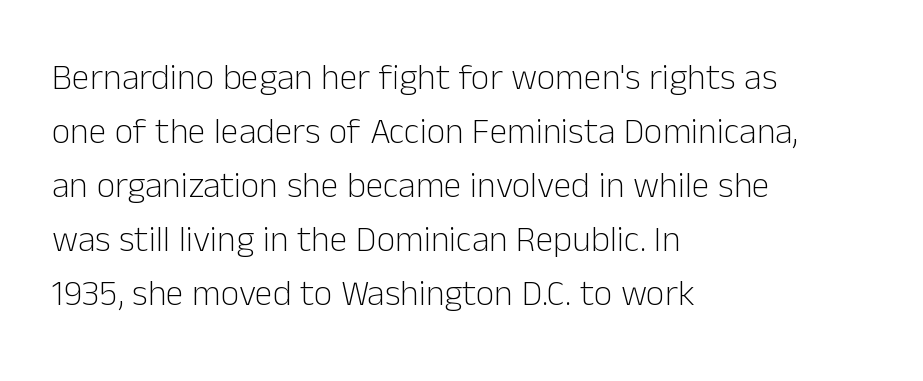
Q: Is the text bold? A: No.
Q: Is the text italic (slanted)? A: No, it is upright.
Q: Is the typeface a serif or a sans-serif typeface? A: Sans-serif.
Q: Is the text underlined? A: No.
Q: How is the paragraph aligned? A: Left-aligned.
Q: Is the spacing between letters normal or unusually wide? A: Normal.
Q: Is the spacing between lines tight, normal or loose? A: Normal.
Q: Width (condensed, normal, or wide)? A: Normal.
Q: Stroke contrast? A: Low.
Q: x-height? A: Medium.
Q: Monospaced? A: No.
